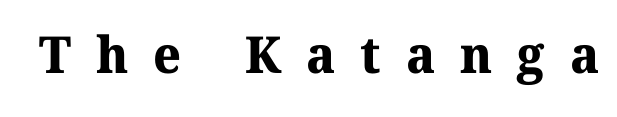
Its strokes are broad and dark, the hallmark of bold type. Type without underlining. Check where the strokes stop: tiny serifs finish them off. Short note: letters widely spaced.
